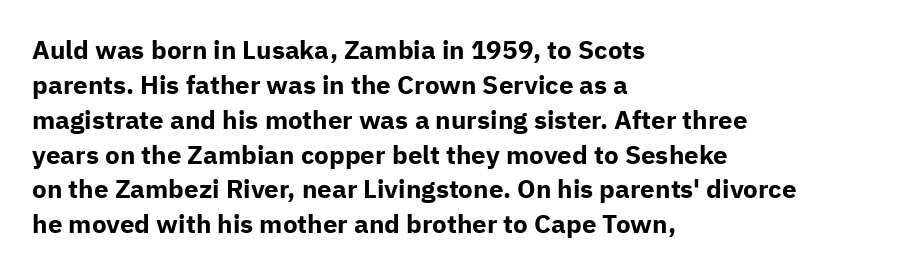
Q: Is the text bold? A: Yes.
Q: Is the text italic (slanted)? A: No, it is upright.
Q: Is the text underlined? A: No.
Q: How is the paragraph aligned? A: Left-aligned.
Q: Is the spacing between letters normal or unusually wide? A: Normal.
Q: Is the spacing between lines tight, normal or loose? A: Normal.
